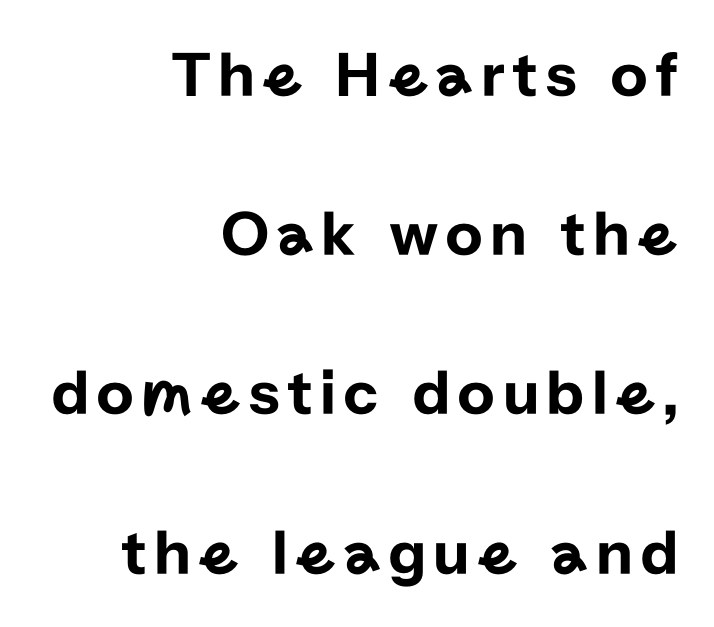
Check the space under the baseline: it is left empty. Unlike a traditional serif, this face leaves its strokes unadorned. The type sits square on the baseline with zero lean. Think of a printed novel: that variable character pitch is what you see here.
